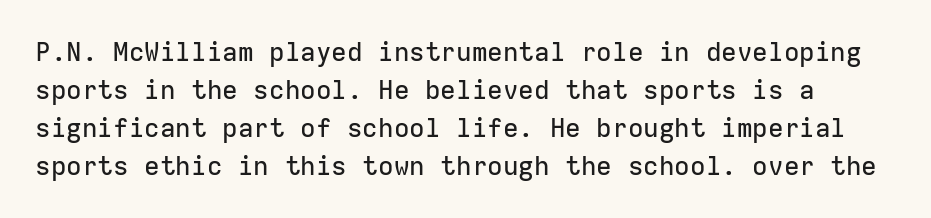
The image shows 26 px text type, upright; set normal line spacing (1.46x), normal letter spacing, not underlined.
